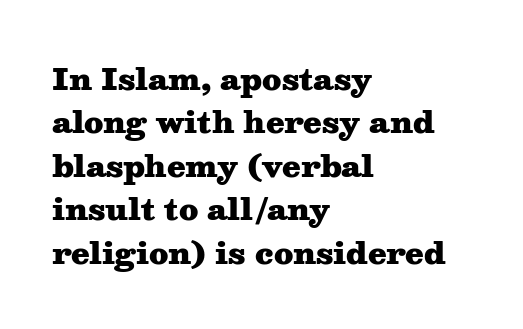
Q: Is the text bold? A: Yes.
Q: Is the text italic (slanted)? A: No, it is upright.
Q: Is the typeface a serif or a sans-serif typeface? A: Serif.
Q: Is the text underlined? A: No.
Q: How is the paragraph aligned? A: Left-aligned.
Q: Is the spacing between letters normal or unusually wide? A: Normal.
Q: Is the spacing between lines tight, normal or loose? A: Normal.
Q: Width (condensed, normal, or wide)? A: Wide.
Q: Stroke contrast? A: Medium.
Q: x-height? A: Medium.
Q: Monospaced? A: No.
